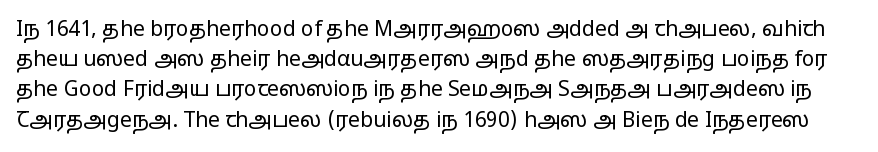
The image shows 21 px text type, upright; set normal line spacing (1.44x), normal letter spacing, not underlined.
